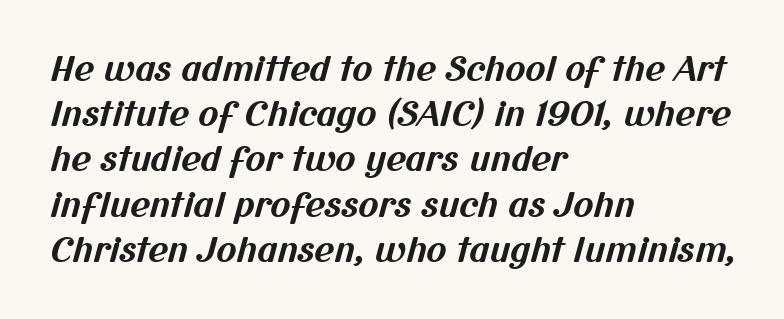
Q: Is the text bold? A: Yes.
Q: Is the typeface a serif or a sans-serif typeface? A: Sans-serif.
Q: Is the text underlined? A: No.
Q: How is the paragraph aligned? A: Left-aligned.
Q: Is the spacing between letters normal or unusually wide? A: Normal.
Q: Is the spacing between lines tight, normal or loose? A: Normal.
Q: Width (condensed, normal, or wide)? A: Normal.
Q: Stroke contrast? A: Medium.
Q: x-height? A: Medium.
Q: Monospaced? A: No.
